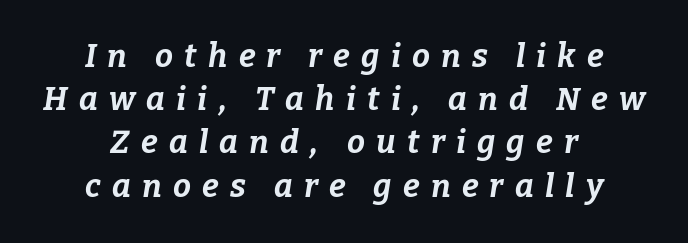
The image shows 32 px bold type, italic (leaning right); set centered, normal line spacing (1.35x), unusually wide letter spacing (+0.35 em), not underlined; low stroke contrast and a medium x-height.
